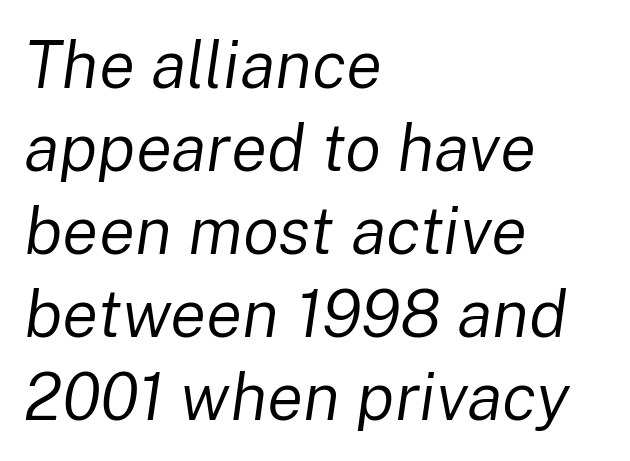
Q: Is the text bold? A: No.
Q: Is the text italic (slanted)? A: Yes, it leans right by about 8 degrees.
Q: Is the text underlined? A: No.
Q: How is the paragraph aligned? A: Left-aligned.
Q: Is the spacing between letters normal or unusually wide? A: Normal.
Q: Width (condensed, normal, or wide)? A: Normal.
Q: Stroke contrast? A: Low.
Q: x-height? A: Medium.
Q: Monospaced? A: No.
